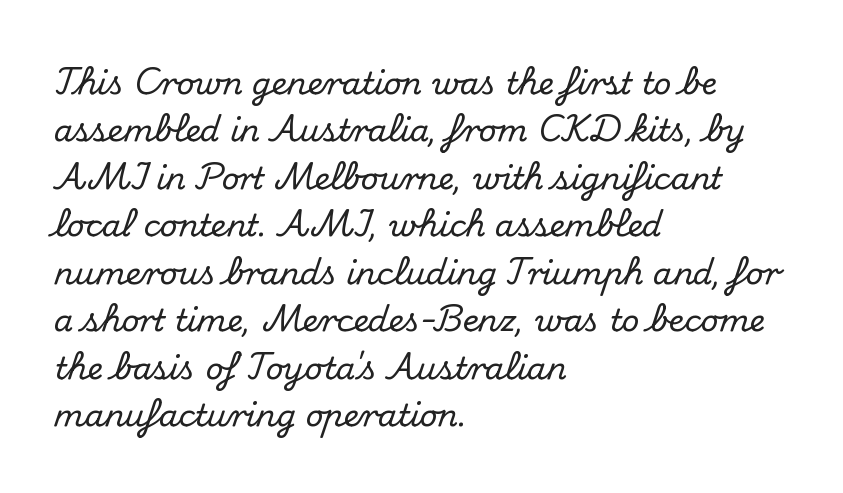
The specimen omits any rule beneath the text block's lines. You could not count columns in this text — the font is proportionally spaced. This rendering employs a face with finishing strokes, i.e., a serif. The tracking reads as untouched default to a designer's eye. Each line starts at the same left margin while the right side varies.
